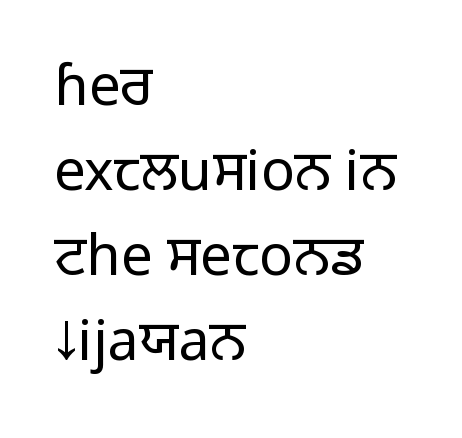
The image shows 56 px light sans-serif type, upright; set left-aligned, normal line spacing (1.52x), normal letter spacing, not underlined; low stroke contrast and a medium x-height.
